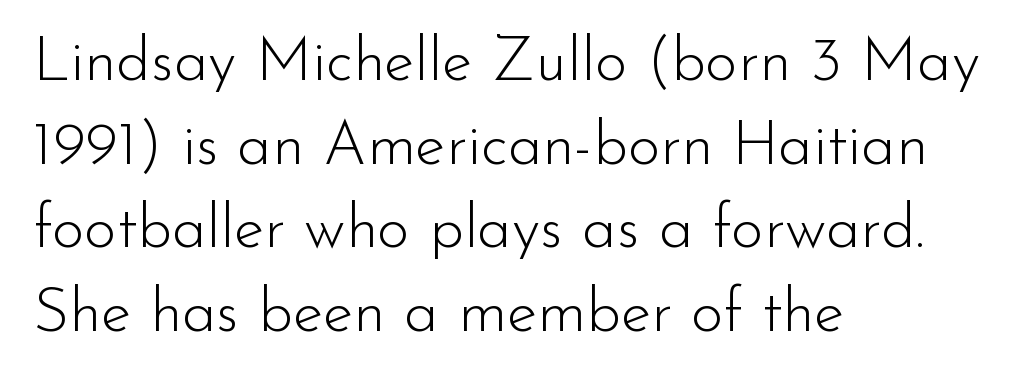
{"serif": "no", "italic": "no", "bold": "no", "weight": "light", "width": "normal", "stroke_contrast": "low", "x_height": "small", "monospaced": "no", "underline": "no", "align": "left", "line_spacing": "normal", "line_spacing_ratio": 1.35, "letter_spacing": "normal", "letter_spacing_em": 0.0, "glyph_px": 62}
